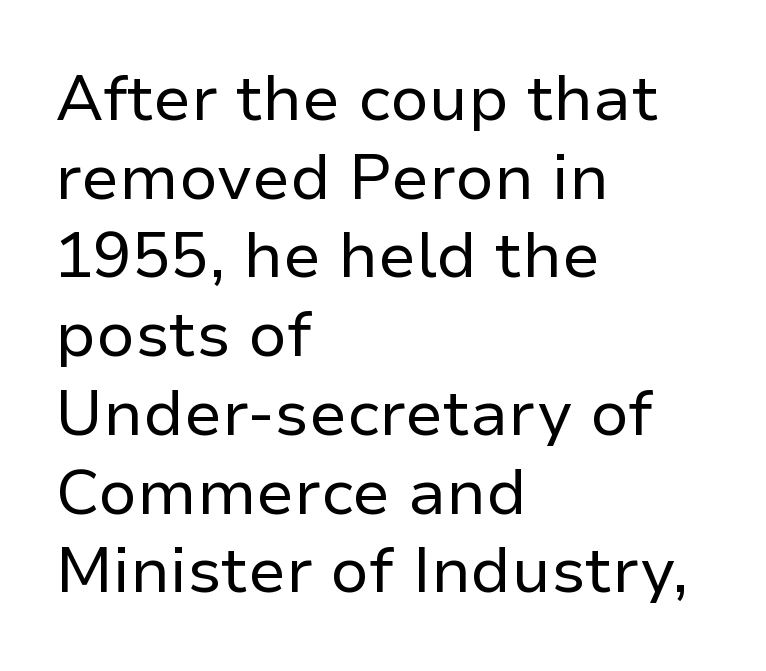
Caption: multi-line text, flush left, ragged right. There is no visible air inserted between adjacent glyphs. The space beneath each line is pristine and unruled. The font sits on the lighter half of the weight spectrum, regular included.
